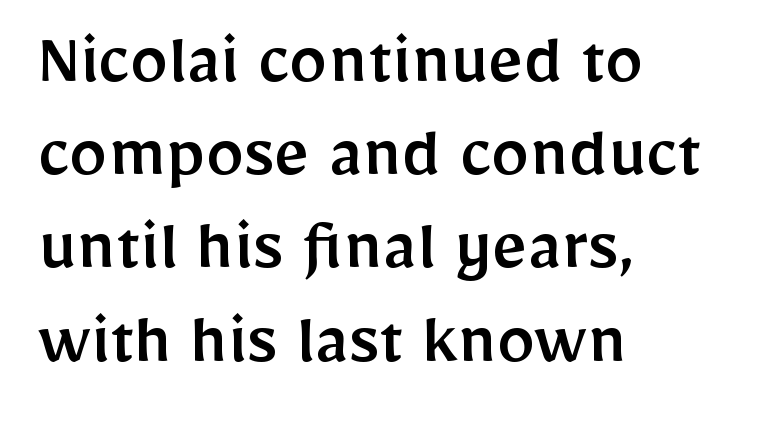
Q: Is the text italic (slanted)? A: No, it is upright.
Q: Is the typeface a serif or a sans-serif typeface? A: Sans-serif.
Q: Is the text underlined? A: No.
Q: How is the paragraph aligned? A: Left-aligned.
Q: Is the spacing between letters normal or unusually wide? A: Normal.
Q: Width (condensed, normal, or wide)? A: Normal.
Q: Stroke contrast? A: Low.
Q: x-height? A: Medium.
Q: Monospaced? A: No.
